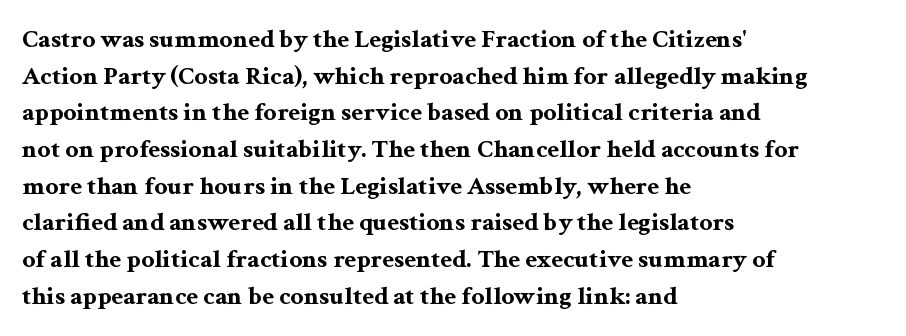
The image shows 26 px bold type, upright; set left-aligned, normal line spacing (1.41x), normal letter spacing, not underlined.
